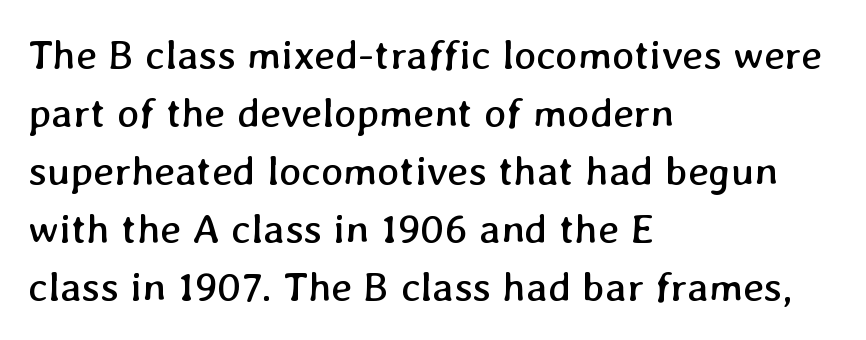
{"bold": "no", "weight": "regular", "width": "normal", "stroke_contrast": "low", "x_height": "medium", "monospaced": "no", "underline": "no", "align": "left", "line_spacing": "normal", "line_spacing_ratio": 1.38, "letter_spacing": "normal", "letter_spacing_em": 0.0, "glyph_px": 42}
